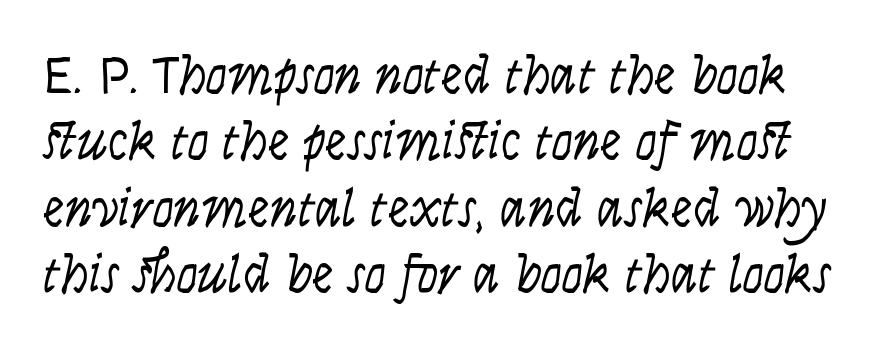
Do the characters align in a grid? No, the font is proportional. The weight tops out at a normal text grade. The glyphs are unaccompanied by any horizontal stroke below them.
